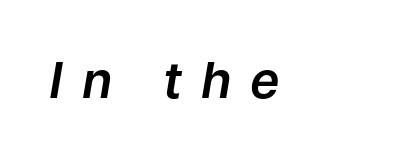
The image shows 50 px text type, italic (leaning right); set unusually wide letter spacing (+0.38 em), not underlined; low stroke contrast and a medium x-height.
